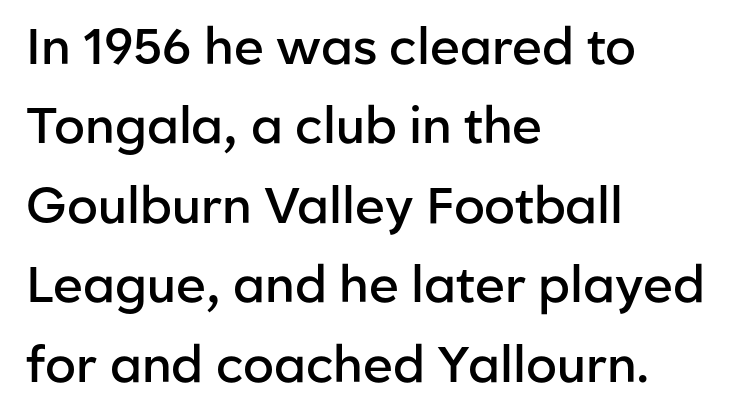
The face used here is proportionally spaced, like ordinary book or web type. The rendering uses a moderate line-height, typical for paragraphs. Glance below the letters and you will spot only blank space. Each letter's strokes conclude bluntly, with no projecting serifs. The face used here is rendered with its standard letterfit. The axis of the letterforms is exactly vertical.
